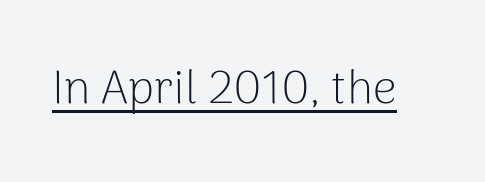
Q: Is the text bold? A: No.
Q: Is the text italic (slanted)? A: No, it is upright.
Q: Is the typeface a serif or a sans-serif typeface? A: Sans-serif.
Q: Is the text underlined? A: Yes.
Q: Is the spacing between letters normal or unusually wide? A: Normal.
Q: Width (condensed, normal, or wide)? A: Normal.
Q: Stroke contrast? A: Low.
Q: x-height? A: Medium.
Q: Monospaced? A: No.
